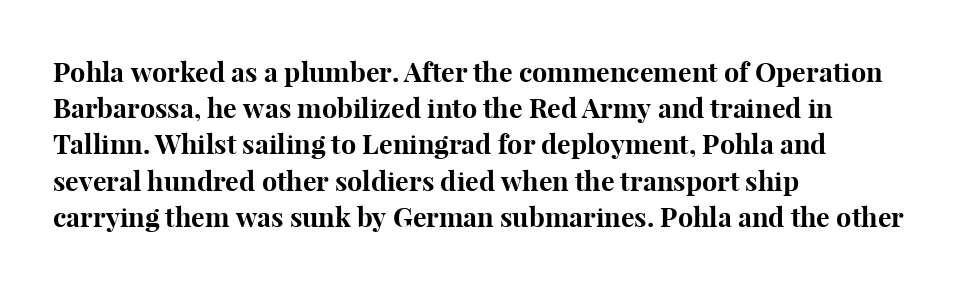
The image shows 27 px bold type, upright; set left-aligned, normal line spacing (1.34x), normal letter spacing, not underlined.
